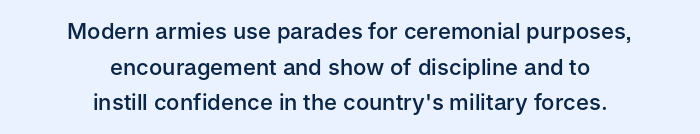
Q: Is the text bold? A: Semi-bold.
Q: Is the text italic (slanted)? A: No, it is upright.
Q: Is the text underlined? A: No.
Q: How is the paragraph aligned? A: Centered.
Q: Is the spacing between letters normal or unusually wide? A: Normal.
Q: Is the spacing between lines tight, normal or loose? A: Normal.
